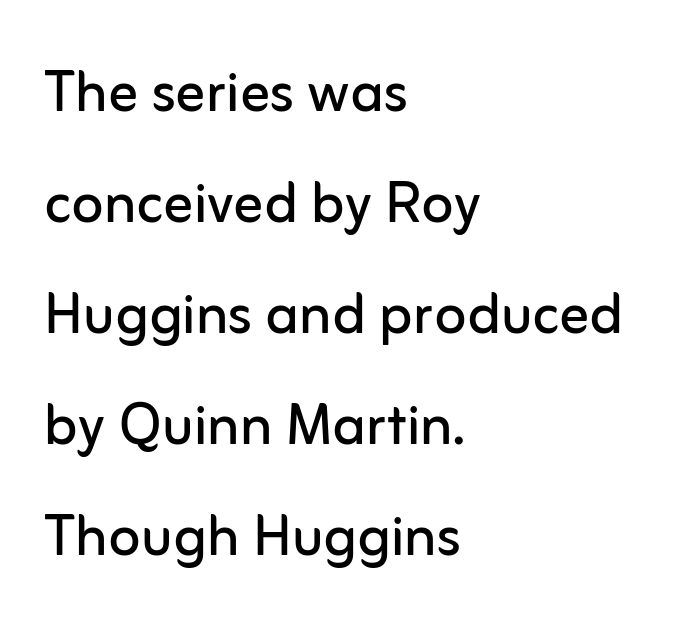
{"serif": "no", "italic": "no", "bold": "no", "weight": "regular", "width": "normal", "stroke_contrast": "low", "x_height": "medium", "monospaced": "no", "underline": "no", "align": "left", "line_spacing": "normal", "line_spacing_ratio": 1.5, "letter_spacing": "normal", "letter_spacing_em": 0.0, "glyph_px": 74}
